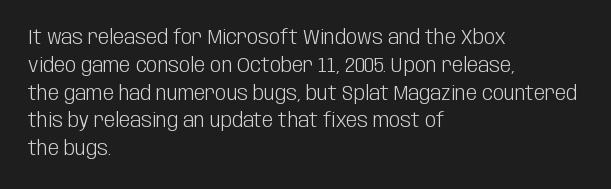
The image shows 20 px text type, upright; set left-aligned, normal line spacing (1.39x), normal letter spacing, not underlined.
